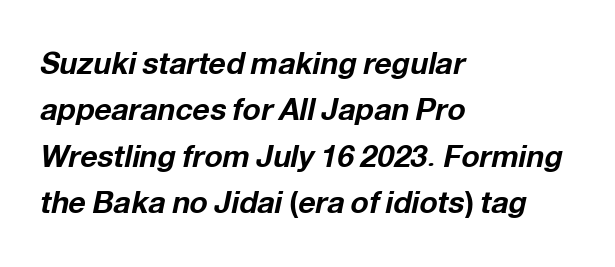
Q: Is the text bold? A: Yes.
Q: Is the text italic (slanted)? A: Yes, it leans right by about 12 degrees.
Q: Is the text underlined? A: No.
Q: How is the paragraph aligned? A: Left-aligned.
Q: Is the spacing between letters normal or unusually wide? A: Normal.
Q: Is the spacing between lines tight, normal or loose? A: Normal.
Q: Width (condensed, normal, or wide)? A: Normal.
Q: Stroke contrast? A: Low.
Q: x-height? A: Medium.
Q: Monospaced? A: No.
